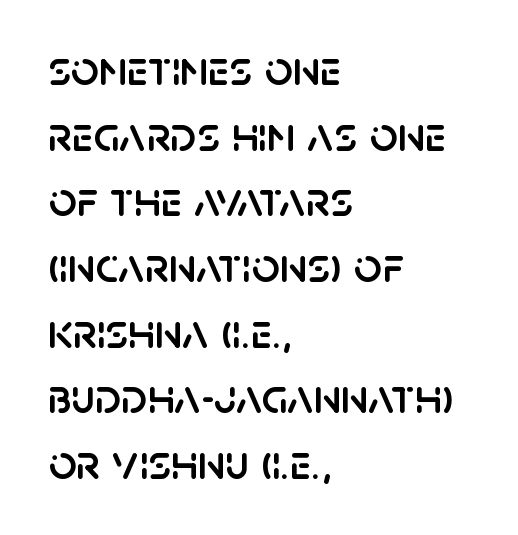
The image shows 49 px sans-serif type, upright; set left-aligned, normal line spacing (1.34x), normal letter spacing, not underlined; low stroke contrast and a large x-height.
